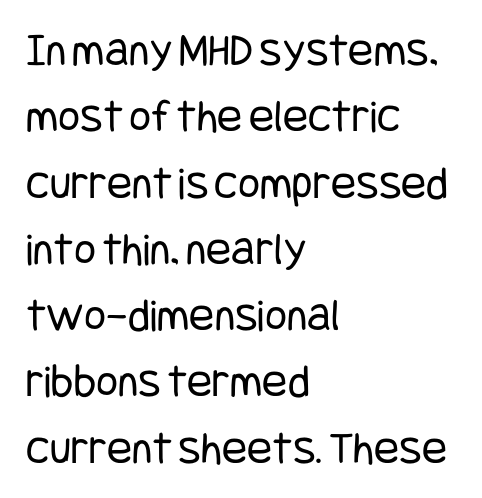
{"serif": "no", "italic": "no", "bold": "no", "weight": "regular", "width": "condensed", "stroke_contrast": "low", "x_height": "large", "underline": "no", "align": "left", "line_spacing": "normal", "line_spacing_ratio": 1.41, "letter_spacing": "normal", "letter_spacing_em": 0.0, "glyph_px": 47}
